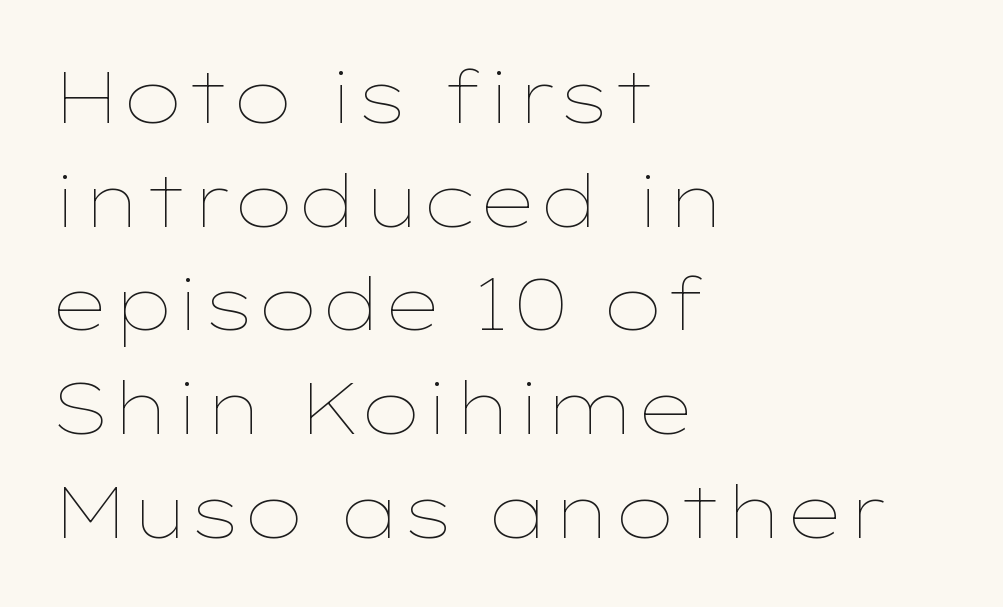
{"italic": "no", "bold": "no", "weight": "thin", "width": "wide", "stroke_contrast": "low", "x_height": "medium", "monospaced": "no", "underline": "no", "align": "left", "line_spacing": "normal", "line_spacing_ratio": 1.44, "letter_spacing": "normal", "letter_spacing_em": 0.0, "glyph_px": 72}
